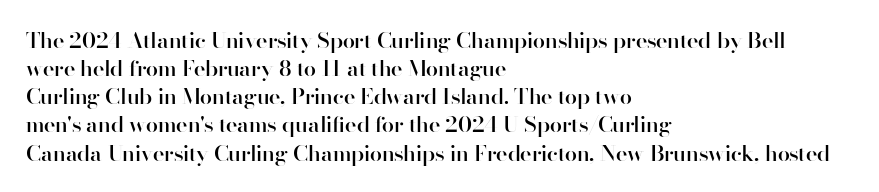
Q: Is the text bold? A: Semi-bold.
Q: Is the text italic (slanted)? A: No, it is upright.
Q: Is the text underlined? A: No.
Q: How is the paragraph aligned? A: Left-aligned.
Q: Is the spacing between letters normal or unusually wide? A: Normal.
Q: Is the spacing between lines tight, normal or loose? A: Normal.
